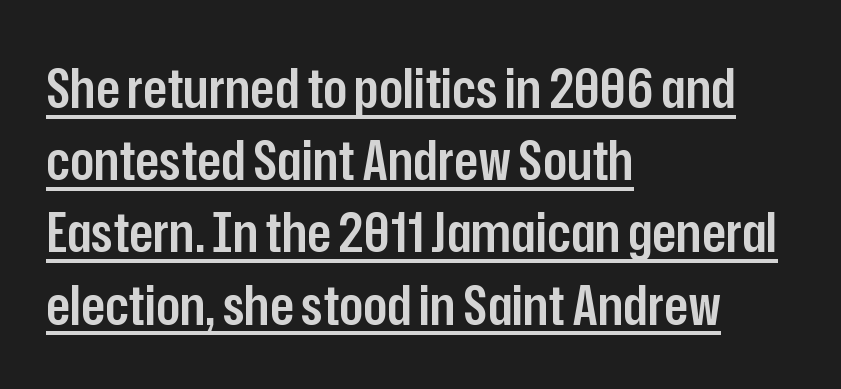
Q: Is the text bold? A: Semi-bold.
Q: Is the text italic (slanted)? A: No, it is upright.
Q: Is the typeface a serif or a sans-serif typeface? A: Sans-serif.
Q: Is the text underlined? A: Yes.
Q: How is the paragraph aligned? A: Left-aligned.
Q: Is the spacing between letters normal or unusually wide? A: Normal.
Q: Is the spacing between lines tight, normal or loose? A: Normal.
Q: Width (condensed, normal, or wide)? A: Condensed.
Q: Stroke contrast? A: Low.
Q: x-height? A: Medium.
Q: Monospaced? A: No.
